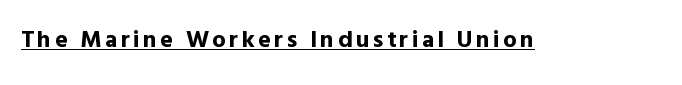
{"italic": "no", "bold": "yes", "underline": "yes", "glyph_px": 24}
